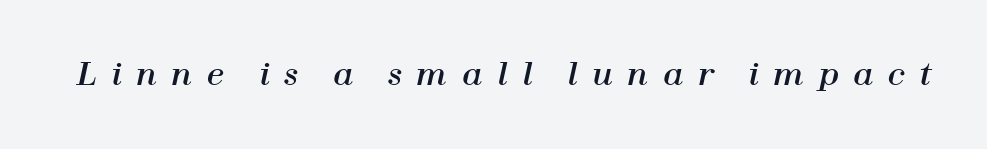
Caption: expanded tracking, letters set apart. Think of a printed novel: that variable character pitch is what you see here. Underlining? Definitely not there. The rendering applies a slant to the glyphs.
